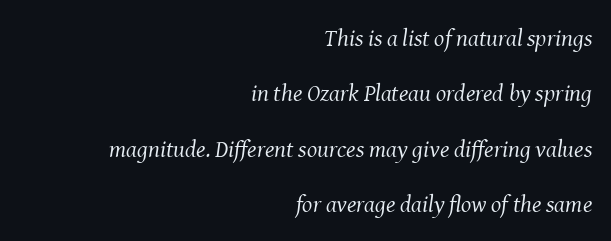
{"italic": "yes", "lean": "right", "slant_degrees": 8, "bold": "no", "underline": "no", "align": "right", "line_spacing": "loose", "line_spacing_ratio": 2.31, "letter_spacing": "normal", "letter_spacing_em": 0.0, "glyph_px": 24}
